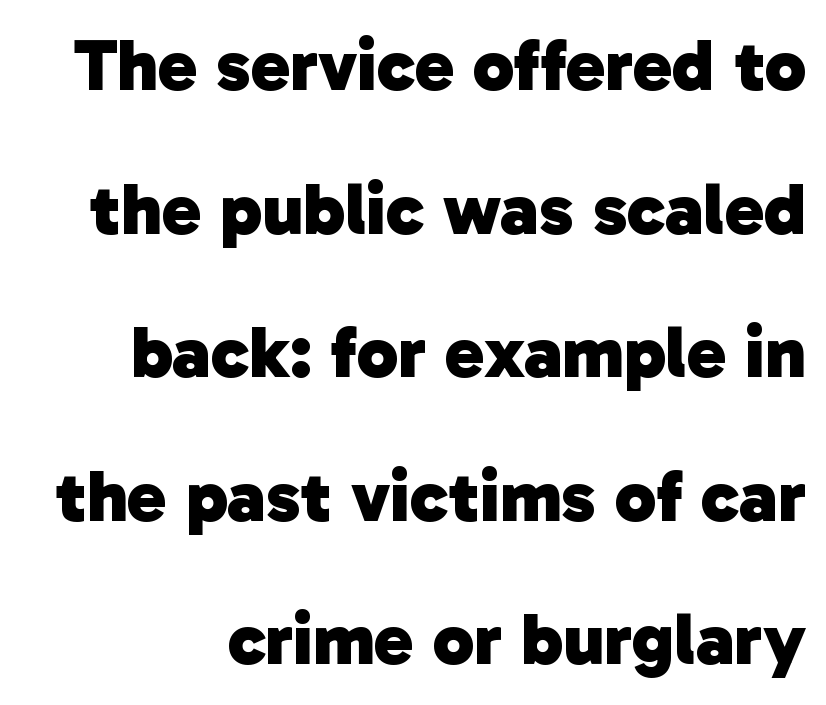
Q: Is the text bold? A: Yes.
Q: Is the typeface a serif or a sans-serif typeface? A: Sans-serif.
Q: Is the text underlined? A: No.
Q: Is the spacing between letters normal or unusually wide? A: Normal.
Q: Is the spacing between lines tight, normal or loose? A: Loose.
Q: Width (condensed, normal, or wide)? A: Normal.
Q: Stroke contrast? A: Low.
Q: x-height? A: Medium.
Q: Monospaced? A: No.
